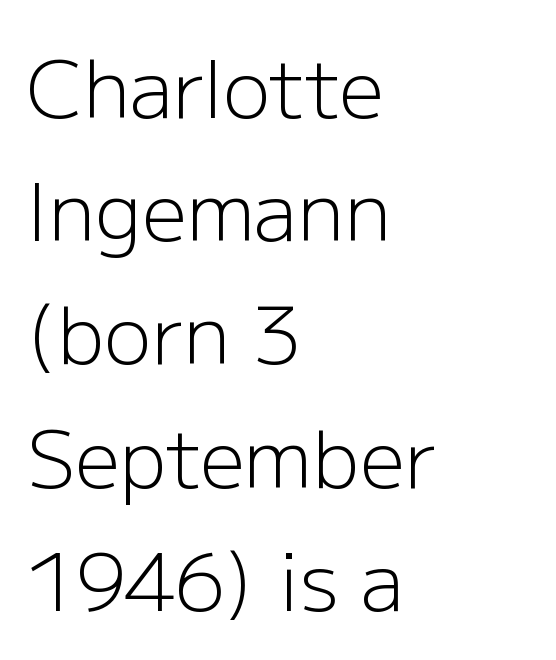
{"serif": "no", "italic": "no", "bold": "no", "weight": "light", "width": "normal", "stroke_contrast": "low", "x_height": "medium", "monospaced": "no", "underline": "no", "align": "left", "line_spacing": "normal", "line_spacing_ratio": 1.56, "letter_spacing": "normal", "letter_spacing_em": 0.0, "glyph_px": 79}
